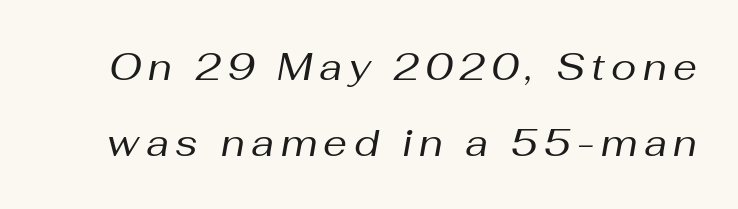
The image shows 38 px regular-weight type, italic (leaning right); set loose line spacing (1.99x), not underlined; medium stroke contrast and a medium x-height.
